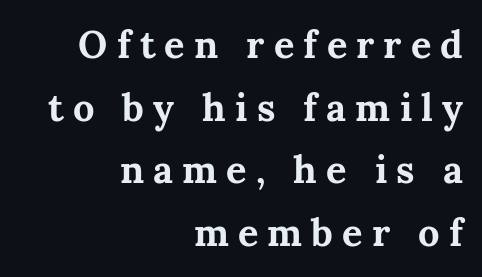
The image shows 38 px bold serif type, upright; set right-aligned, normal line spacing (1.65x), unusually wide letter spacing (+0.24 em), not underlined; medium stroke contrast and a medium x-height.
